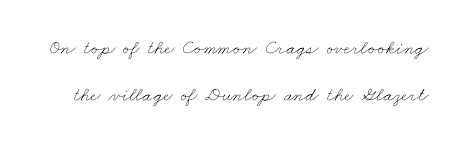
The vertical gap from one line to the next is large. Glance below the letters and you will spot only blank space. Inter-character spacing is left at the font's built-in metrics. Is the type heavy? It reads as light-to-regular instead.
